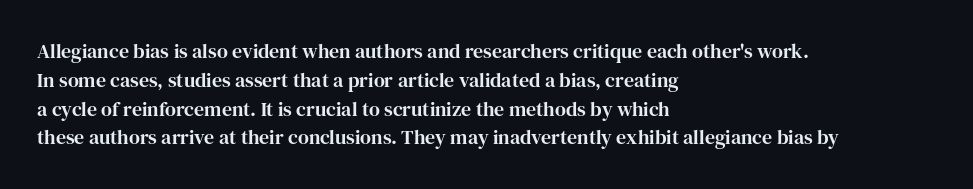
{"italic": "no", "underline": "no", "align": "left", "line_spacing": "normal", "line_spacing_ratio": 1.44, "letter_spacing": "normal", "letter_spacing_em": 0.0, "glyph_px": 20}
